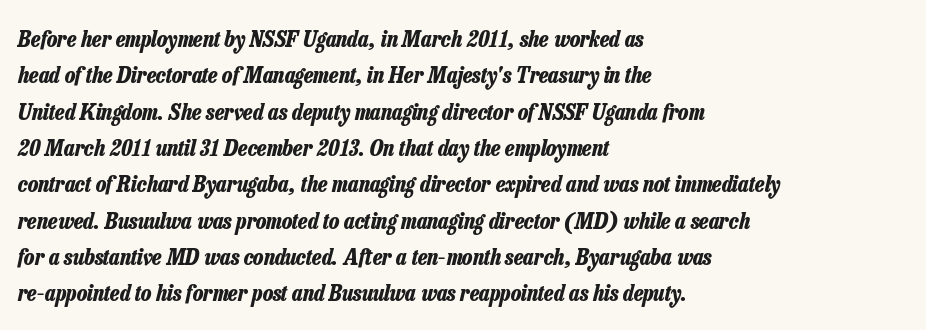
The zone under the glyphs is completely vacant. A classic flush-left, rag-right setting is used for this passage. Successive baselines arrive at the customary interval. It's the slanting kind of type. Is the letter spacing exaggerated? No — it looks like the ordinary default.
